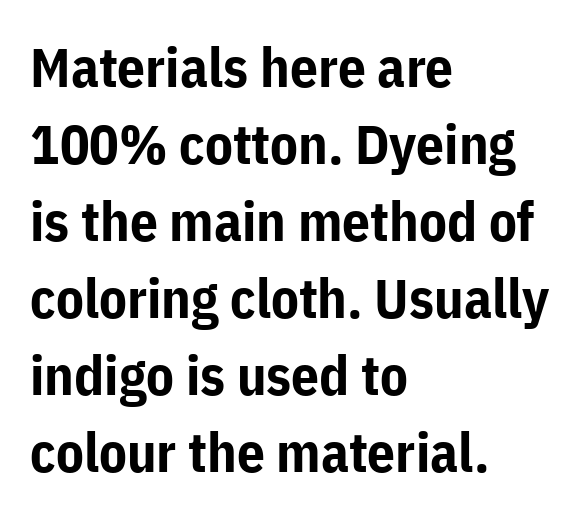
Each new line begins a customary step beneath the previous one. The sample has been set heavy, in full bold. A roman cut, with each character standing at attention. What kind of face is this? One without serifs — a sans.
